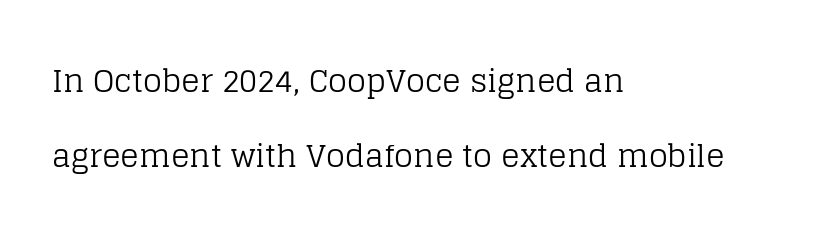
The image shows 31 px regular-weight serif type, upright; set left-aligned, loose line spacing (2.43x), normal letter spacing, not underlined; low stroke contrast and a large x-height.
